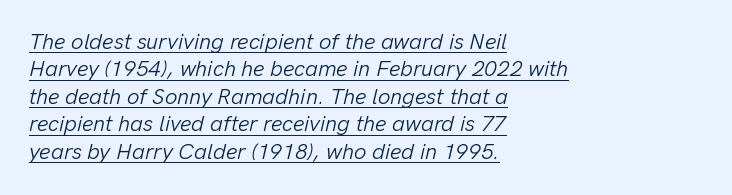
The image shows 22 px text type, italic (leaning right); set left-aligned, normal line spacing (1.25x), normal letter spacing, underlined.
